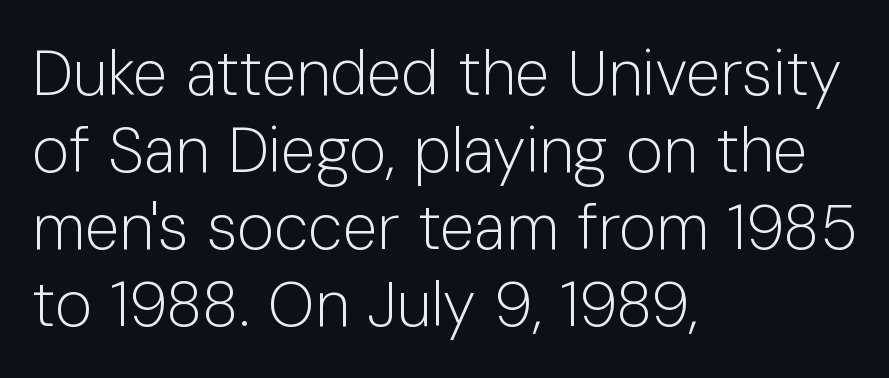
{"serif": "no", "italic": "no", "bold": "no", "weight": "light", "width": "normal", "stroke_contrast": "low", "x_height": "medium", "monospaced": "no", "underline": "no", "align": "left", "line_spacing_ratio": 1.22, "letter_spacing": "normal", "letter_spacing_em": 0.0, "glyph_px": 63}
